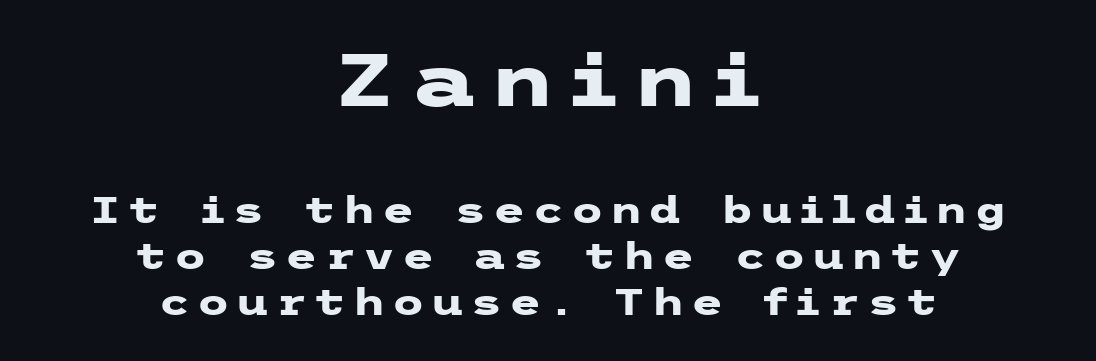
{"serif": "no", "italic": "no", "bold": "yes", "weight": "heavy", "width": "wide", "stroke_contrast": "low", "x_height": "medium", "underline": "no", "align": "center", "line_spacing_ratio": 1.24, "larger_block": "first", "size_ratio": 2.0, "glyph_px": 74}
